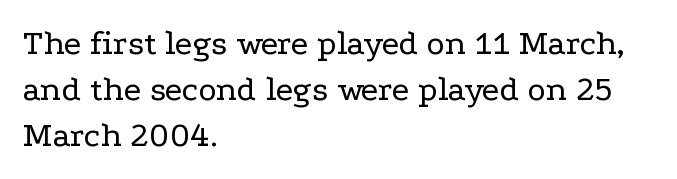
Q: Is the text bold? A: No.
Q: Is the text italic (slanted)? A: No, it is upright.
Q: Is the typeface a serif or a sans-serif typeface? A: Serif.
Q: Is the text underlined? A: No.
Q: How is the paragraph aligned? A: Left-aligned.
Q: Is the spacing between letters normal or unusually wide? A: Normal.
Q: Is the spacing between lines tight, normal or loose? A: Normal.
Q: Width (condensed, normal, or wide)? A: Wide.
Q: Stroke contrast? A: Low.
Q: x-height? A: Medium.
Q: Monospaced? A: No.
